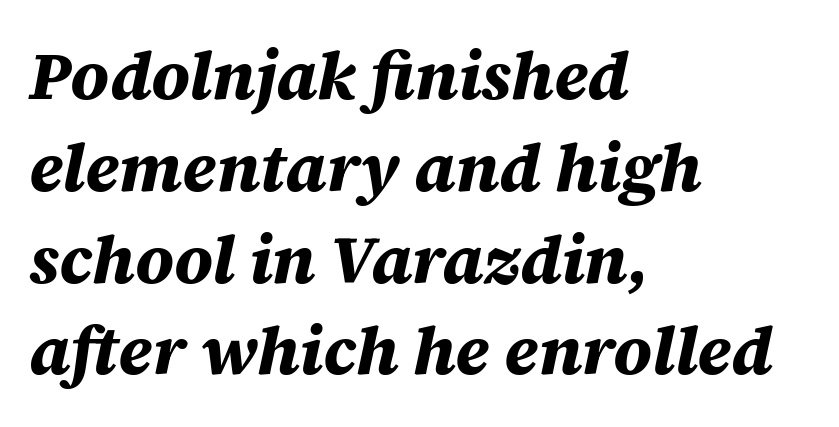
There's an unmistakable incline to the writing here. Each new line begins a customary step beneath the previous one. Heft: maximum for text — a bold. Descenders are the only things crossing below the line.
